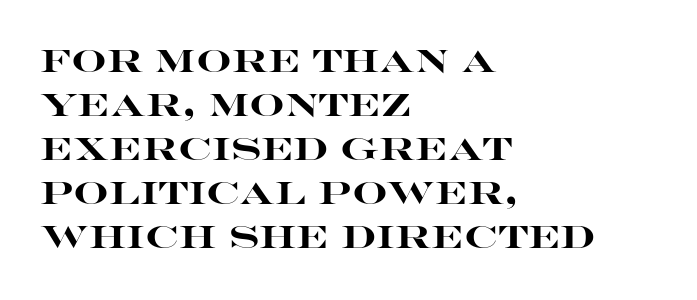
The image shows 31 px heavy, wide type, upright; set left-aligned, normal line spacing (1.42x), normal letter spacing, not underlined; high stroke contrast and a large x-height.
